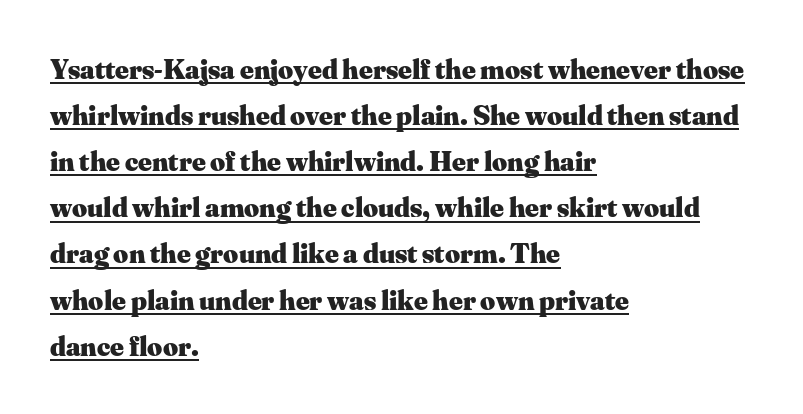
Somebody hit Ctrl+U on this one — the words are underlined. The rendering uses a moderate line-height, typical for paragraphs. The rendering keeps characters at their native spacing. Is this a sans? No — the strokes have serifs.
